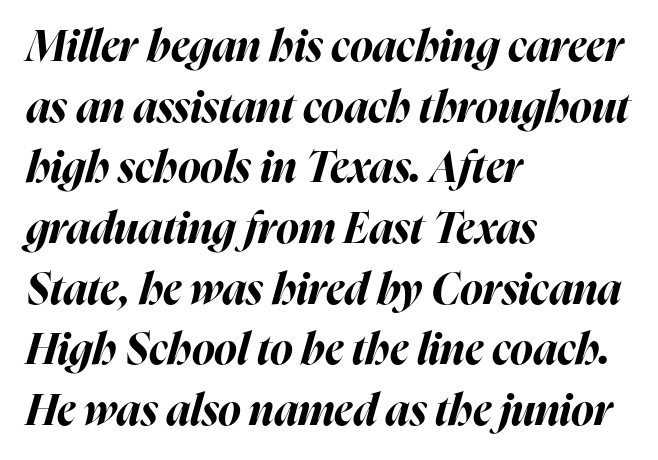
The image shows 43 px bold type, italic (leaning right); set left-aligned, normal line spacing (1.41x), normal letter spacing, not underlined; high stroke contrast and a medium x-height.
